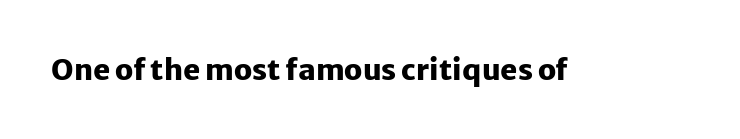
The letters stand upright; this is a roman face. The foot of each line stays bare and open. Tracking here is standard; glyphs follow each other at the usual distance. You can tell from the bare stems that sans-serif type was used. The characters look thick and weighty, a clear bold. Proportional: the letters do not fall into vertical columns.
